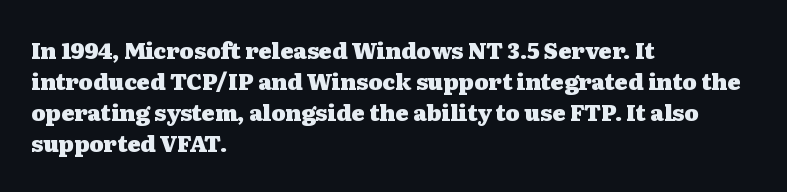
Q: Is the text bold? A: Yes.
Q: Is the text italic (slanted)? A: No, it is upright.
Q: Is the text underlined? A: No.
Q: How is the paragraph aligned? A: Left-aligned.
Q: Is the spacing between letters normal or unusually wide? A: Normal.
Q: Is the spacing between lines tight, normal or loose? A: Normal.
